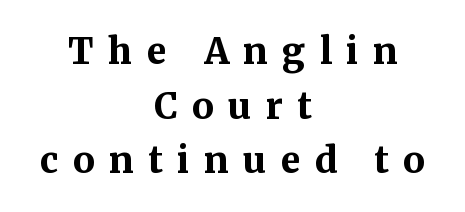
The lettering stays uniformly vertical, giving the passage a roman look. Display-style spreading of the glyphs; the letterfit is very open. The rendering uses natural spacing where letterforms have individual widths. Old-style or modern, the face here clearly has serifs. Reading down the column, the eye jumps a familiar distance to each next line.
